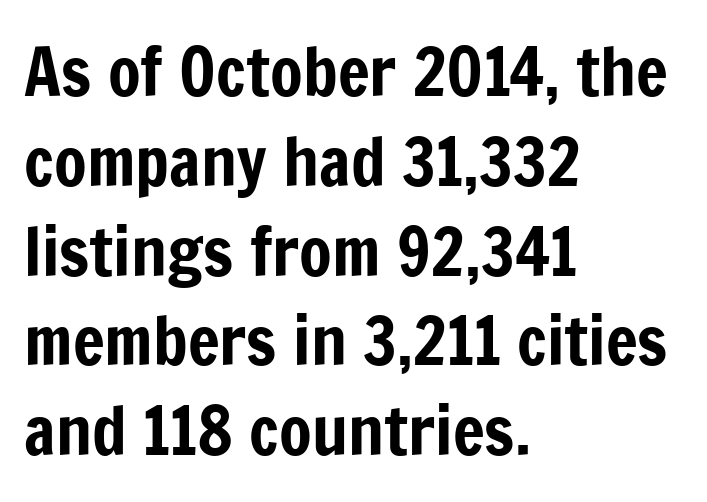
{"serif": "no", "italic": "no", "width": "condensed", "stroke_contrast": "low", "x_height": "medium", "monospaced": "no", "underline": "no", "align": "left", "line_spacing": "normal", "line_spacing_ratio": 1.34, "letter_spacing": "normal", "letter_spacing_em": 0.0, "glyph_px": 67}
